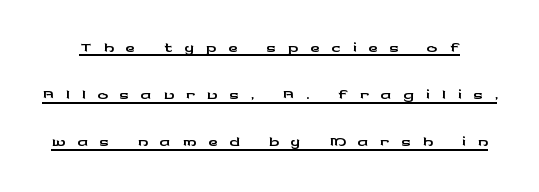
Beneath each row of characters lies a ruled line. Between one letter and the next there's a generous, obvious gap. Style check: upright.
